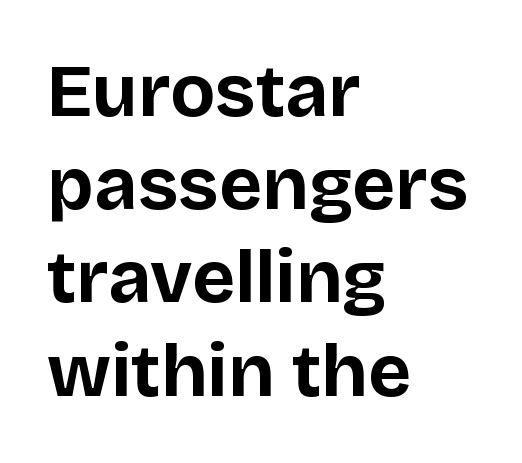
{"serif": "no", "italic": "no", "bold": "yes", "weight": "bold", "width": "normal", "stroke_contrast": "low", "x_height": "large", "monospaced": "no", "underline": "no", "align": "left", "line_spacing": "normal", "line_spacing_ratio": 1.26, "letter_spacing": "normal", "letter_spacing_em": 0.0, "glyph_px": 74}
